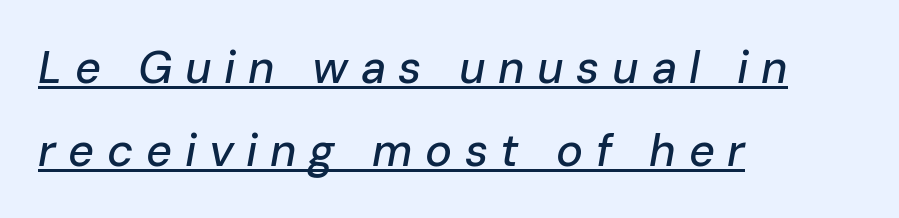
Q: Is the text italic (slanted)? A: Yes, it leans right by about 10 degrees.
Q: Is the text underlined? A: Yes.
Q: How is the paragraph aligned? A: Left-aligned.
Q: Is the spacing between letters normal or unusually wide? A: Unusually wide.
Q: Width (condensed, normal, or wide)? A: Normal.
Q: Stroke contrast? A: Low.
Q: x-height? A: Medium.
Q: Monospaced? A: No.
